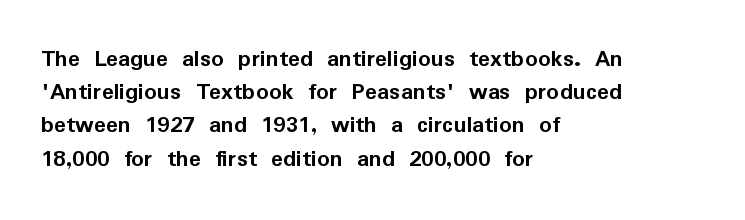
The image shows 25 px bold type, upright; set left-aligned, normal line spacing (1.33x), normal letter spacing, not underlined.
